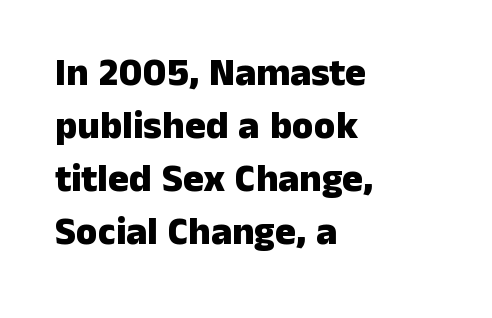
The image shows 39 px heavy sans-serif type, upright; set left-aligned, normal line spacing (1.36x), normal letter spacing, not underlined; low stroke contrast and a medium x-height.
